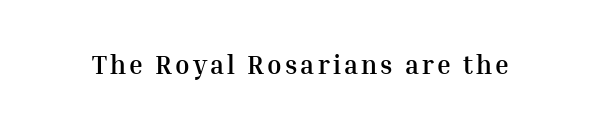
{"italic": "no", "bold": "yes", "underline": "no", "glyph_px": 26}
